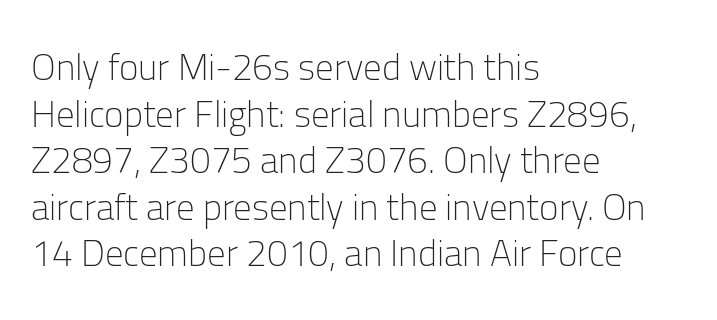
Q: Is the text bold? A: No.
Q: Is the text italic (slanted)? A: No, it is upright.
Q: Is the typeface a serif or a sans-serif typeface? A: Sans-serif.
Q: Is the text underlined? A: No.
Q: How is the paragraph aligned? A: Left-aligned.
Q: Is the spacing between letters normal or unusually wide? A: Normal.
Q: Is the spacing between lines tight, normal or loose? A: Normal.
Q: Width (condensed, normal, or wide)? A: Normal.
Q: Stroke contrast? A: Low.
Q: x-height? A: Medium.
Q: Monospaced? A: No.
